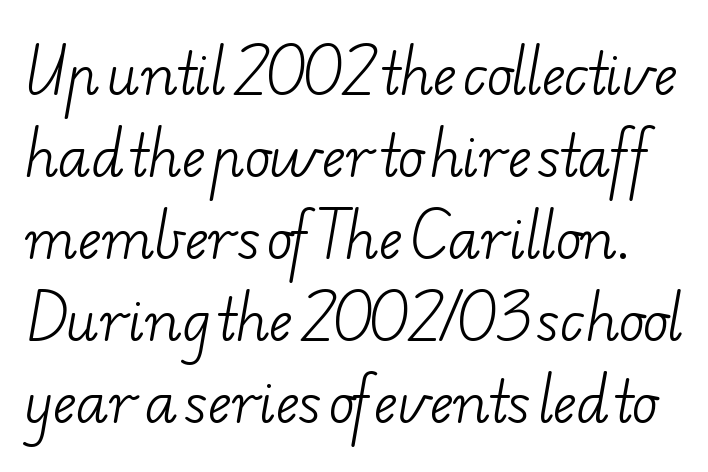
{"serif": "yes", "bold": "no", "weight": "light", "width": "wide", "stroke_contrast": "low", "x_height": "small", "monospaced": "no", "underline": "no", "line_spacing": "normal", "line_spacing_ratio": 1.49, "letter_spacing": "normal", "letter_spacing_em": 0.0, "glyph_px": 55}
